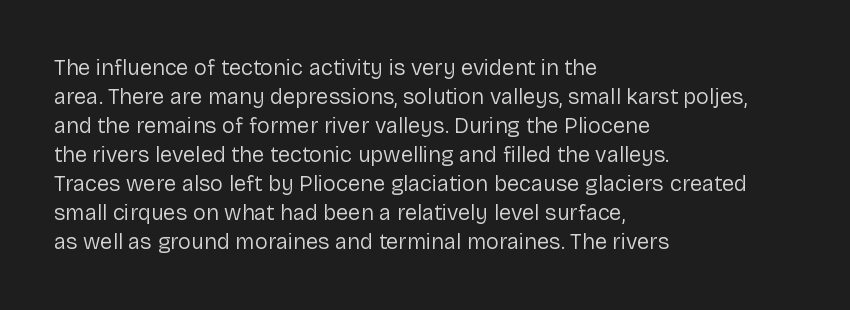
Tall strokes in this sample are plumb rather than angled. The passage shown has conventional tracking throughout. Every row of glyphs begins at an identical x-position on the left. A normal amount of white space separates one row of letters from the next. Type without underlining.
